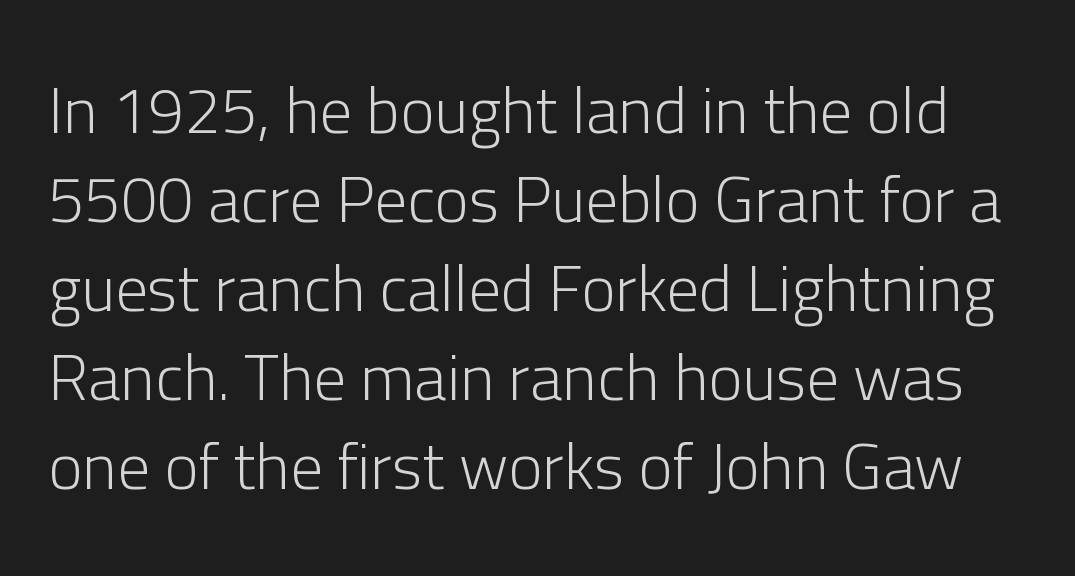
Q: Is the text bold? A: No.
Q: Is the text italic (slanted)? A: No, it is upright.
Q: Is the typeface a serif or a sans-serif typeface? A: Sans-serif.
Q: Is the text underlined? A: No.
Q: Is the spacing between letters normal or unusually wide? A: Normal.
Q: Is the spacing between lines tight, normal or loose? A: Normal.
Q: Width (condensed, normal, or wide)? A: Normal.
Q: Stroke contrast? A: Low.
Q: x-height? A: Medium.
Q: Monospaced? A: No.
